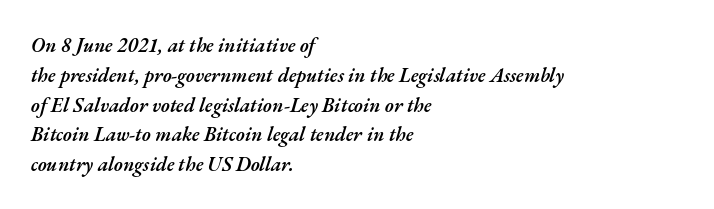
The image shows 20 px text type, italic (leaning right); set left-aligned, normal line spacing (1.49x), normal letter spacing, not underlined.
